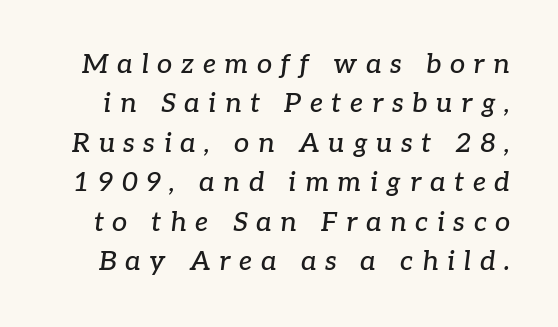
Q: Is the text italic (slanted)? A: Yes, it leans right by about 7 degrees.
Q: Is the text underlined? A: No.
Q: Is the spacing between letters normal or unusually wide? A: Unusually wide.
Q: Is the spacing between lines tight, normal or loose? A: Normal.
